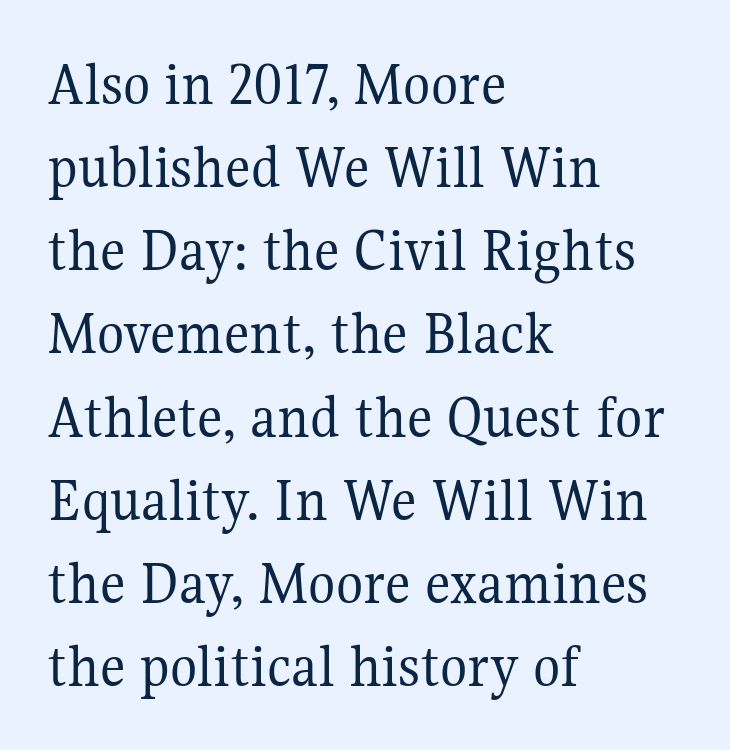
The image shows 63 px regular-weight serif type, upright; set left-aligned, normal line spacing (1.32x), normal letter spacing, not underlined; medium stroke contrast and a medium x-height.
